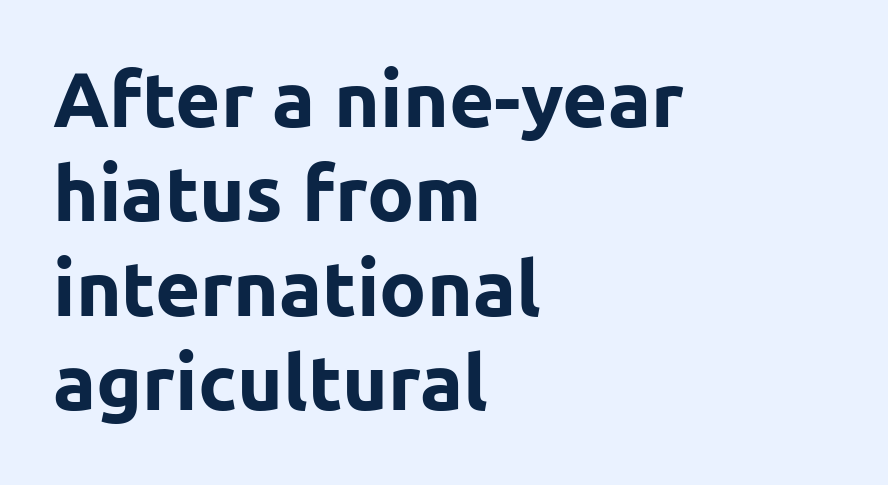
{"serif": "no", "italic": "no", "bold": "yes", "weight": "bold", "width": "normal", "stroke_contrast": "low", "x_height": "medium", "monospaced": "no", "underline": "no", "align": "left", "line_spacing_ratio": 1.21, "letter_spacing": "normal", "letter_spacing_em": 0.0, "glyph_px": 78}
